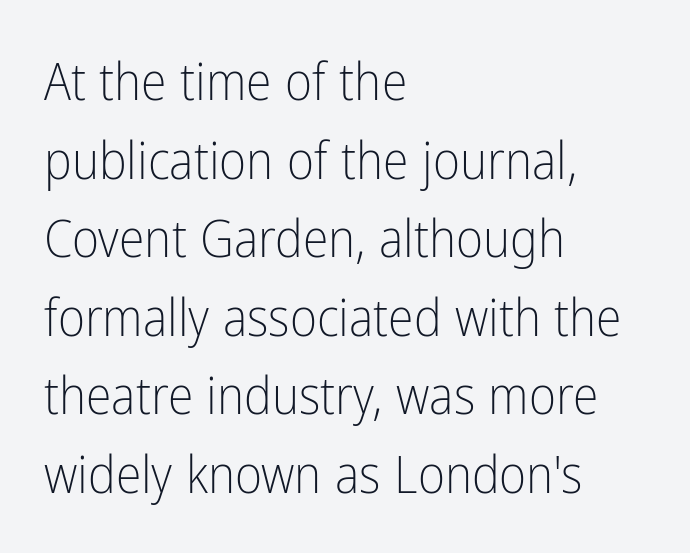
Q: Is the text bold? A: No.
Q: Is the text italic (slanted)? A: No, it is upright.
Q: Is the typeface a serif or a sans-serif typeface? A: Sans-serif.
Q: Is the text underlined? A: No.
Q: How is the paragraph aligned? A: Left-aligned.
Q: Is the spacing between letters normal or unusually wide? A: Normal.
Q: Is the spacing between lines tight, normal or loose? A: Normal.
Q: Width (condensed, normal, or wide)? A: Condensed.
Q: Stroke contrast? A: Low.
Q: x-height? A: Medium.
Q: Monospaced? A: No.
